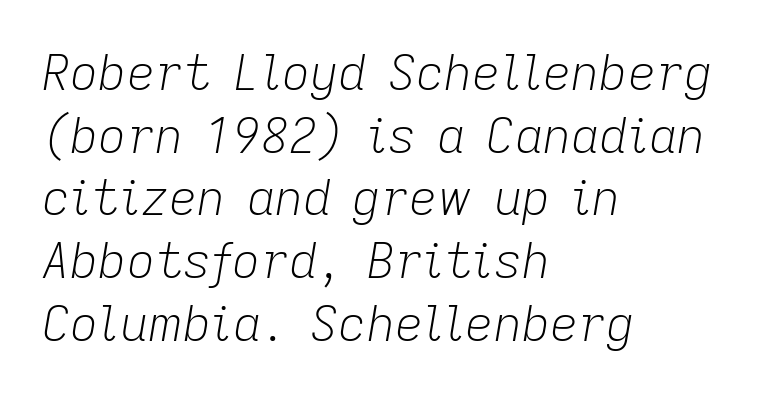
The image shows 49 px light type, italic (leaning right); set left-aligned, normal line spacing (1.28x), normal letter spacing, not underlined; low stroke contrast and a medium x-height.
